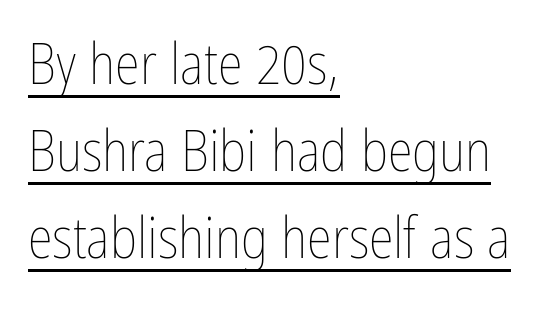
{"italic": "no", "bold": "no", "weight": "thin", "width": "condensed", "stroke_contrast": "low", "x_height": "medium", "monospaced": "no", "underline": "yes", "align": "left", "line_spacing": "normal", "line_spacing_ratio": 1.53, "letter_spacing": "normal", "letter_spacing_em": 0.0, "glyph_px": 57}
